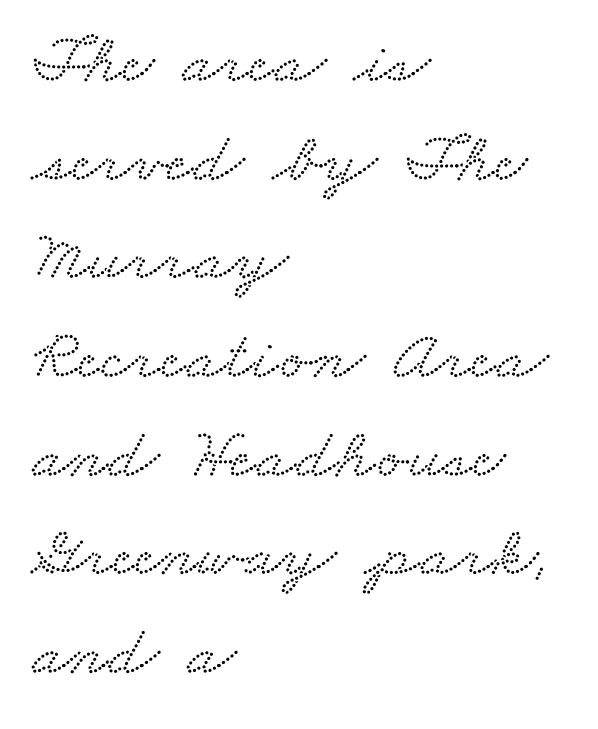
Q: Is the text underlined? A: No.
Q: How is the paragraph aligned? A: Left-aligned.
Q: Is the spacing between letters normal or unusually wide? A: Normal.
Q: Is the spacing between lines tight, normal or loose? A: Normal.
Q: Width (condensed, normal, or wide)? A: Wide.
Q: Stroke contrast? A: Low.
Q: x-height? A: Small.
Q: Monospaced? A: No.
